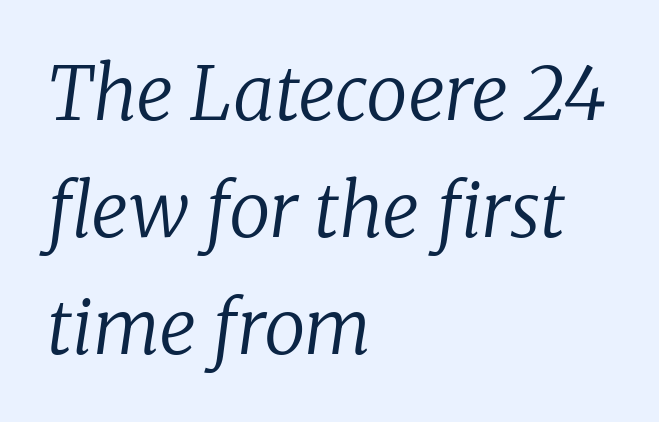
{"serif": "yes", "italic": "yes", "lean": "right", "slant_degrees": 8, "bold": "no", "weight": "regular", "width": "normal", "stroke_contrast": "low", "x_height": "medium", "monospaced": "no", "underline": "no", "align": "left", "line_spacing": "normal", "line_spacing_ratio": 1.58, "letter_spacing": "normal", "letter_spacing_em": 0.0, "glyph_px": 74}
